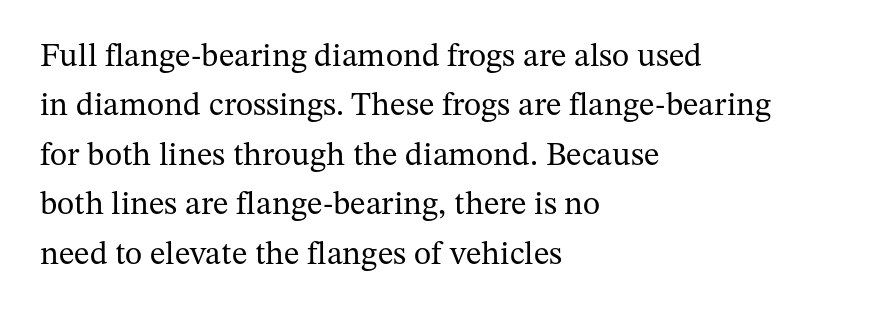
The image shows 33 px regular-weight serif type, upright; set left-aligned, normal line spacing (1.5x), normal letter spacing, not underlined; medium stroke contrast and a medium x-height.
